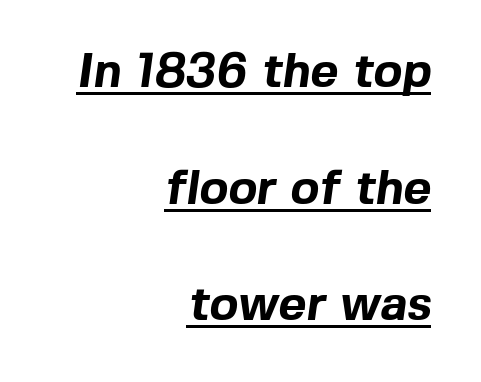
The image shows 48 px bold sans-serif type; set right-aligned, loose line spacing (2.43x), normal letter spacing, underlined; a medium x-height.
